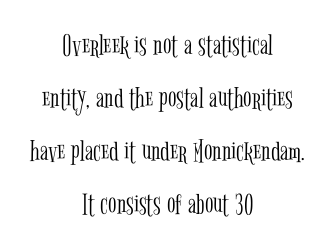
Descender tails drop into unmarked territory. This rendering leaves character spacing at its baseline value. The lettering holds an erect, upright posture throughout. The weight would be labelled regular, book, light, or lighter still.
